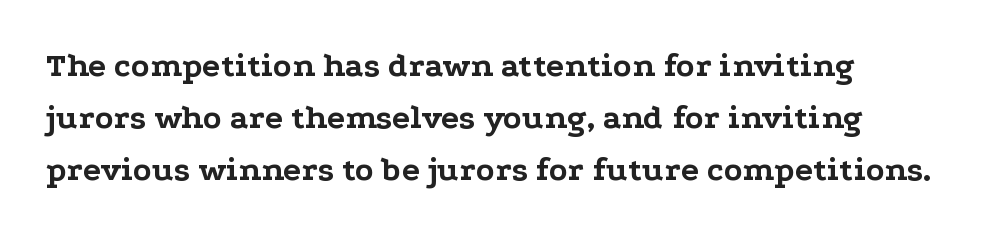
{"serif": "yes", "italic": "no", "bold": "yes", "weight": "bold", "width": "wide", "stroke_contrast": "low", "x_height": "medium", "monospaced": "no", "underline": "no", "line_spacing": "normal", "line_spacing_ratio": 1.53, "letter_spacing": "normal", "letter_spacing_em": 0.0, "glyph_px": 34}
